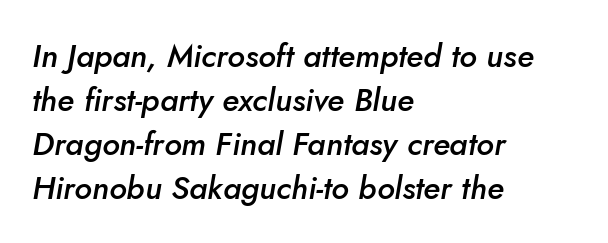
{"italic": "yes", "lean": "right", "slant_degrees": 10, "bold": "semi", "weight": "semibold", "width": "normal", "stroke_contrast": "low", "x_height": "small", "monospaced": "no", "underline": "no", "align": "left", "line_spacing": "normal", "line_spacing_ratio": 1.37, "letter_spacing": "normal", "letter_spacing_em": 0.0, "glyph_px": 32}
